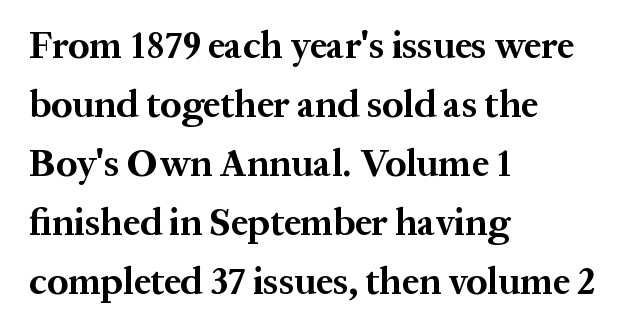
Q: Is the text bold? A: Yes.
Q: Is the text italic (slanted)? A: No, it is upright.
Q: Is the typeface a serif or a sans-serif typeface? A: Serif.
Q: Is the text underlined? A: No.
Q: How is the paragraph aligned? A: Left-aligned.
Q: Is the spacing between letters normal or unusually wide? A: Normal.
Q: Is the spacing between lines tight, normal or loose? A: Normal.
Q: Width (condensed, normal, or wide)? A: Normal.
Q: Stroke contrast? A: Medium.
Q: x-height? A: Medium.
Q: Monospaced? A: No.
